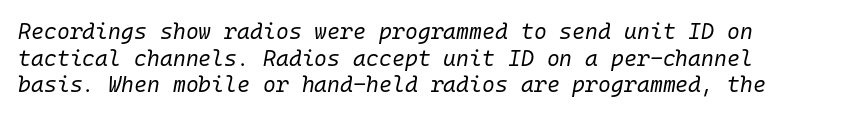
The image shows 22 px text type, italic (leaning right); set line spacing 1.21x, normal letter spacing, not underlined.
